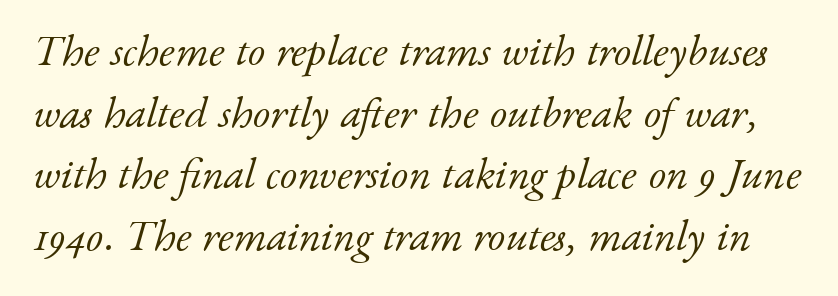
Baseline-to-baseline distance is the conventional proportion of letter height. Classification — serif. The font sits on the lighter half of the weight spectrum, regular included. Here the designer chose a conventional face with non-uniform glyph widths.
